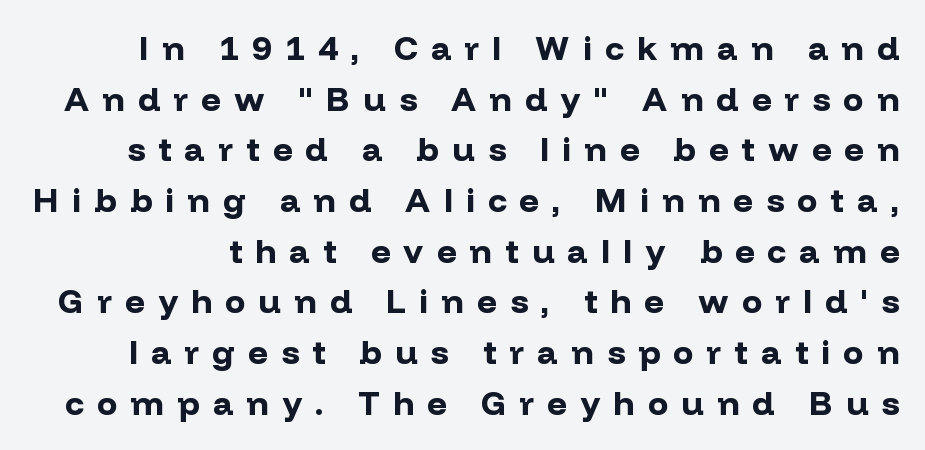
The image shows 34 px bold sans-serif type, upright; set normal line spacing (1.49x), unusually wide letter spacing (+0.39 em), not underlined; low stroke contrast and a medium x-height.
